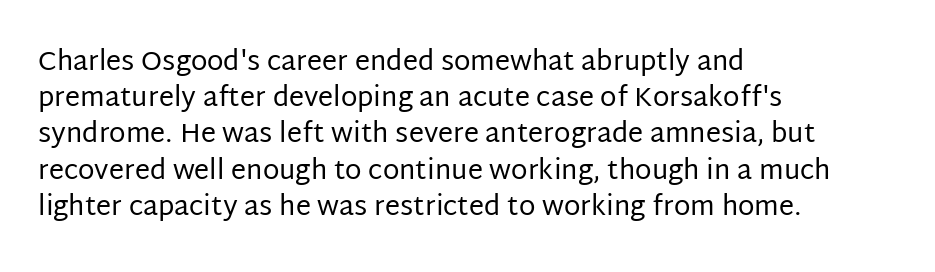
The image shows 27 px text type, upright; set left-aligned, normal line spacing (1.34x), normal letter spacing, not underlined.
